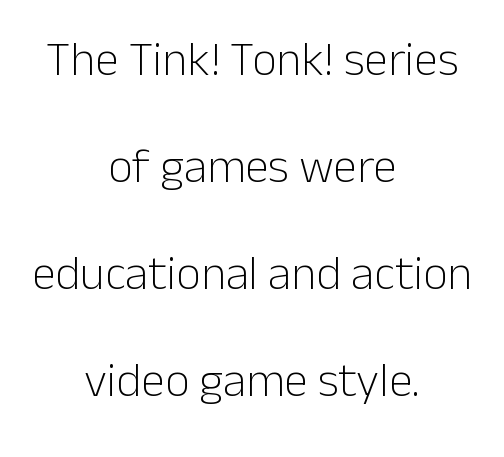
Q: Is the text bold? A: No.
Q: Is the text italic (slanted)? A: No, it is upright.
Q: Is the typeface a serif or a sans-serif typeface? A: Sans-serif.
Q: Is the text underlined? A: No.
Q: How is the paragraph aligned? A: Centered.
Q: Is the spacing between letters normal or unusually wide? A: Normal.
Q: Is the spacing between lines tight, normal or loose? A: Loose.
Q: Width (condensed, normal, or wide)? A: Normal.
Q: Stroke contrast? A: Low.
Q: x-height? A: Medium.
Q: Monospaced? A: No.
